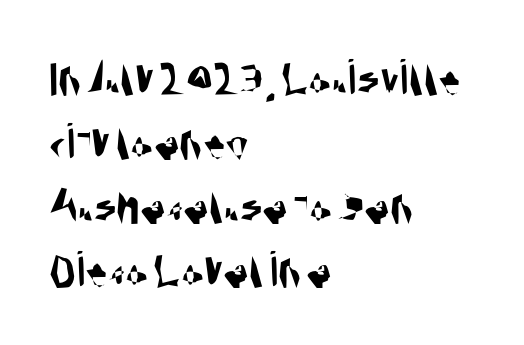
Type style note: lacks serifs. All the whitespace from short lines collects on the right. Students, note that the glyphs here touch the page at normal intervals. Anything drawn beneath the words? Only blank space. Do the characters align in a grid? No, the font is proportional.
